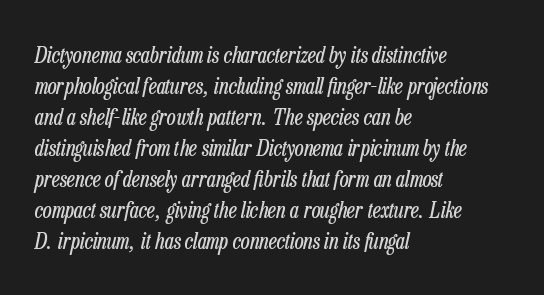
Q: Is the text bold? A: No.
Q: Is the text italic (slanted)? A: Yes, it leans right by about 13 degrees.
Q: Is the text underlined? A: No.
Q: How is the paragraph aligned? A: Left-aligned.
Q: Is the spacing between letters normal or unusually wide? A: Normal.
Q: Is the spacing between lines tight, normal or loose? A: Normal.
